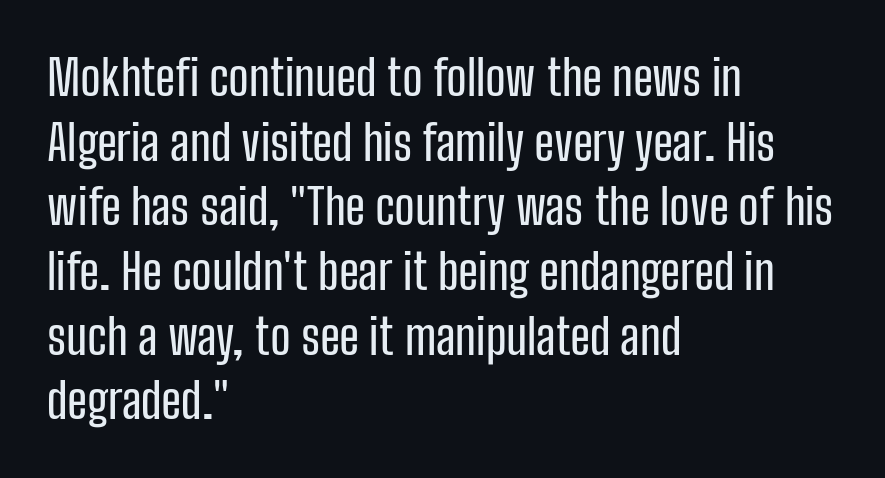
The image shows 49 px condensed sans-serif type, upright; set left-aligned, normal line spacing (1.32x), normal letter spacing, not underlined; low stroke contrast and a medium x-height.
